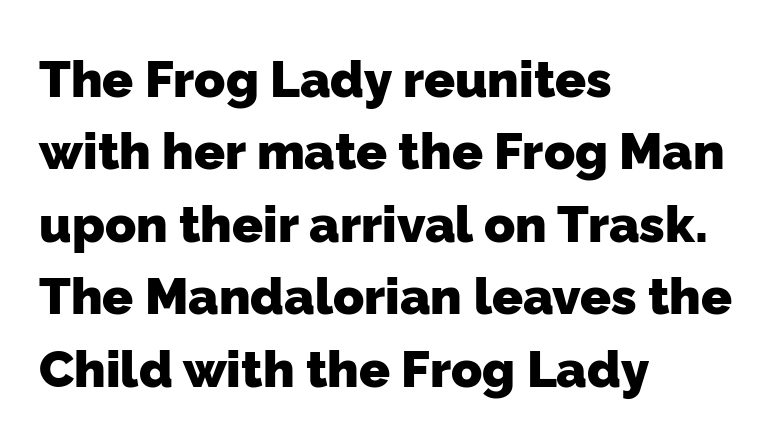
Q: Is the text bold? A: Yes.
Q: Is the typeface a serif or a sans-serif typeface? A: Sans-serif.
Q: Is the text underlined? A: No.
Q: How is the paragraph aligned? A: Left-aligned.
Q: Is the spacing between letters normal or unusually wide? A: Normal.
Q: Is the spacing between lines tight, normal or loose? A: Normal.
Q: Width (condensed, normal, or wide)? A: Normal.
Q: Stroke contrast? A: Low.
Q: x-height? A: Medium.
Q: Monospaced? A: No.
